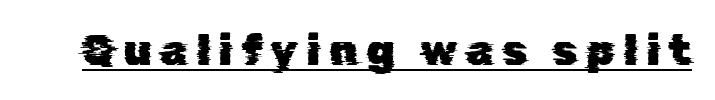
A baseline rule has been typeset under these characters. Honestly, the letter spacing is so wide it's the main thing you notice. This rendering employs a face without finishing strokes, i.e., a sans-serif. The letters advance in unequal steps, a hallmark of proportional type.
